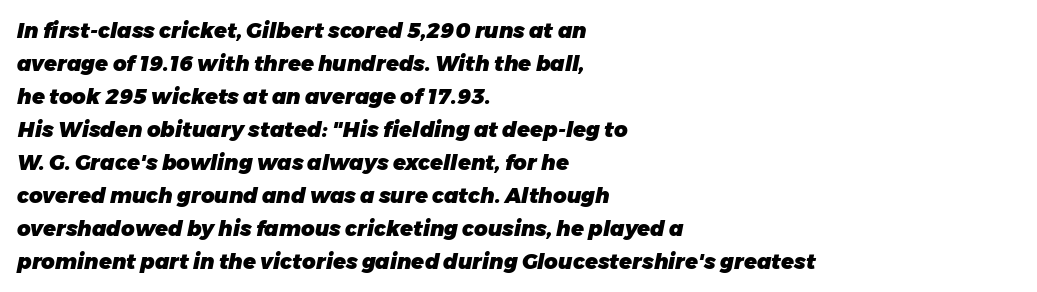
Q: Is the text bold? A: Yes.
Q: Is the text italic (slanted)? A: Yes, it leans right by about 11 degrees.
Q: Is the text underlined? A: No.
Q: How is the paragraph aligned? A: Left-aligned.
Q: Is the spacing between letters normal or unusually wide? A: Normal.
Q: Is the spacing between lines tight, normal or loose? A: Normal.
